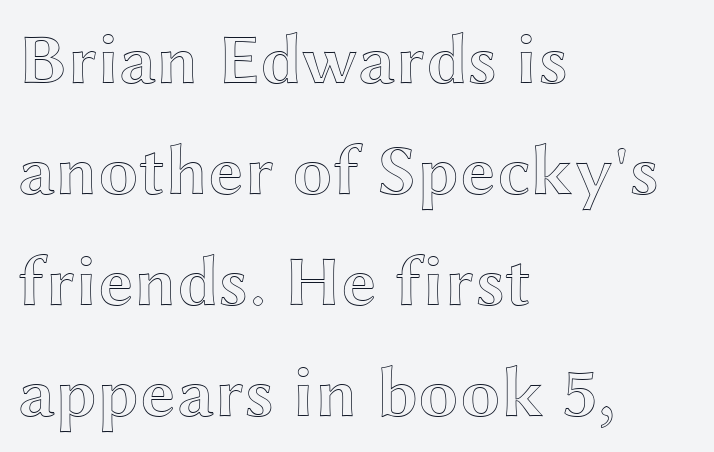
Q: Is the text italic (slanted)? A: No, it is upright.
Q: Is the text underlined? A: No.
Q: How is the paragraph aligned? A: Left-aligned.
Q: Is the spacing between letters normal or unusually wide? A: Normal.
Q: Is the spacing between lines tight, normal or loose? A: Normal.
Q: Width (condensed, normal, or wide)? A: Wide.
Q: x-height? A: Medium.
Q: Monospaced? A: No.
